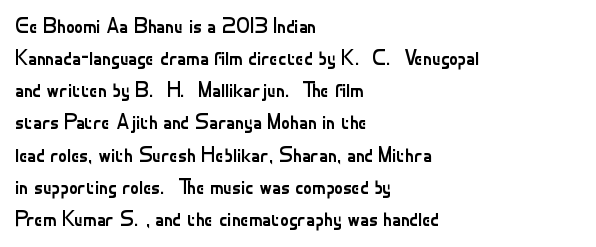
Is the block centered? No — it sits flush against the left margin. Honestly, the row spacing looks completely unremarkable. Check under the words: just untouched page. Ascenders rise straight up at ninety degrees. Nobody touched the tracking dial on this one.
